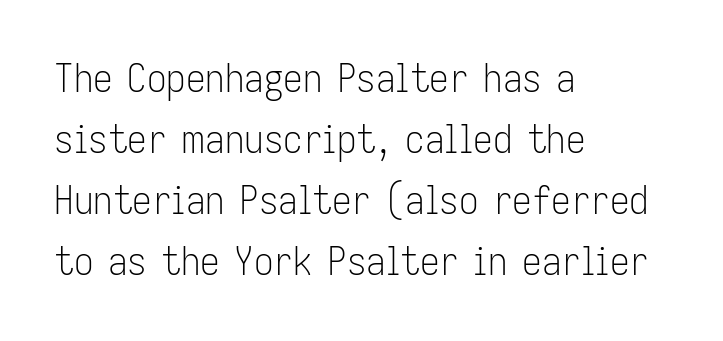
Short note: letters normally spaced. Grotesque or geometric, the face here clearly has no serifs. These lines were composed using upright roman letters. A bare baseline throughout the passage. Heft: none added — not bold. These lines are rendered in a variable-pitch font.
